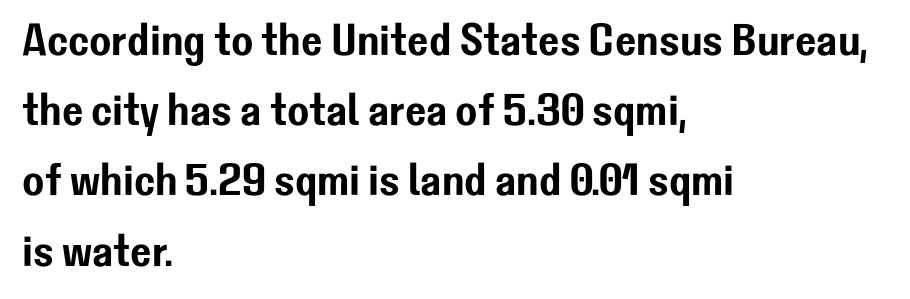
The foot of each line stays bare and open. Alignment: flush left. I'd call this a sans setting — the letters go barefoot. Here the designer chose a conventional face with non-uniform glyph widths.
